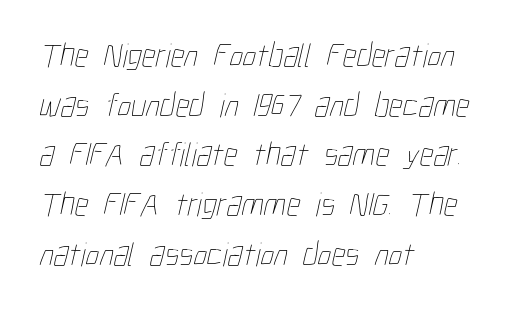
The image shows 34 px thin, condensed type; set left-aligned, normal line spacing (1.46x), normal letter spacing, not underlined; low stroke contrast and a medium x-height.
